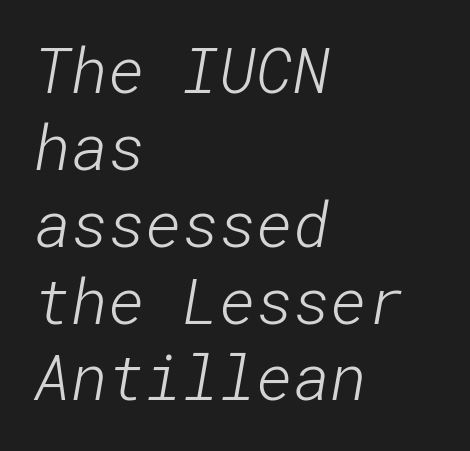
The image shows 63 px light sans-serif type; set left-aligned, line spacing 1.22x, normal letter spacing, not underlined; low stroke contrast and a medium x-height.
